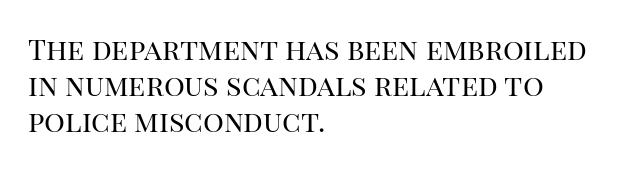
The image shows 29 px regular-weight serif type, upright; set left-aligned, normal line spacing (1.25x), normal letter spacing, not underlined; high stroke contrast and a large x-height.
